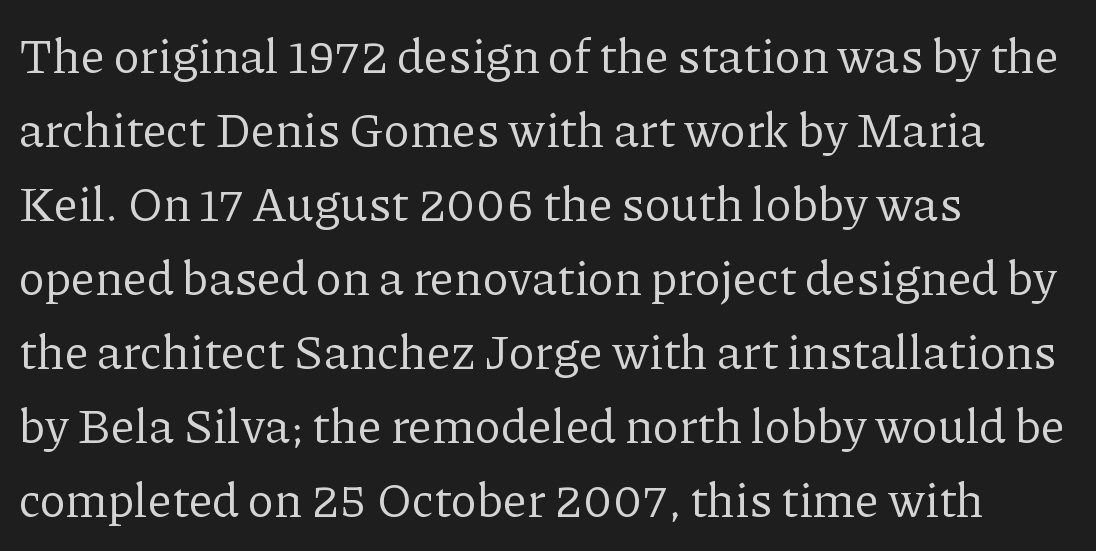
{"serif": "yes", "italic": "no", "bold": "no", "weight": "regular", "width": "normal", "stroke_contrast": "low", "x_height": "medium", "monospaced": "no", "underline": "no", "align": "left", "line_spacing": "normal", "line_spacing_ratio": 1.54, "letter_spacing": "normal", "letter_spacing_em": 0.0, "glyph_px": 48}
